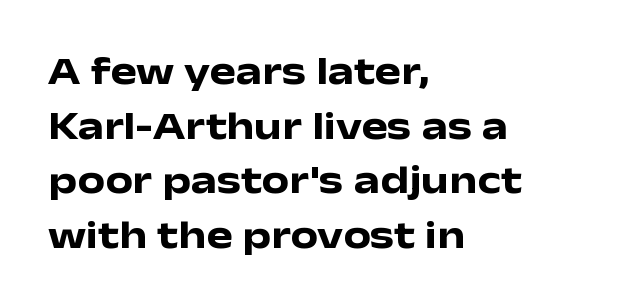
Q: Is the text bold? A: Yes.
Q: Is the text italic (slanted)? A: No, it is upright.
Q: Is the typeface a serif or a sans-serif typeface? A: Sans-serif.
Q: Is the text underlined? A: No.
Q: How is the paragraph aligned? A: Left-aligned.
Q: Is the spacing between letters normal or unusually wide? A: Normal.
Q: Is the spacing between lines tight, normal or loose? A: Normal.
Q: Width (condensed, normal, or wide)? A: Wide.
Q: Stroke contrast? A: Low.
Q: x-height? A: Medium.
Q: Monospaced? A: No.
